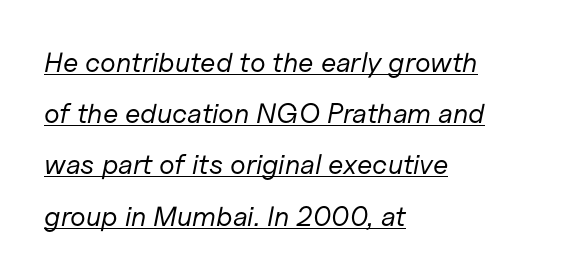
The image shows 28 px regular-weight type, italic (leaning right); set left-aligned, line spacing 1.83x, normal letter spacing, underlined; low stroke contrast and a medium x-height.
